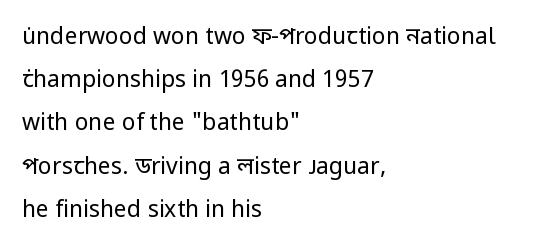
Q: Is the text bold? A: No.
Q: Is the text italic (slanted)? A: No, it is upright.
Q: Is the text underlined? A: No.
Q: How is the paragraph aligned? A: Left-aligned.
Q: Is the spacing between letters normal or unusually wide? A: Normal.
